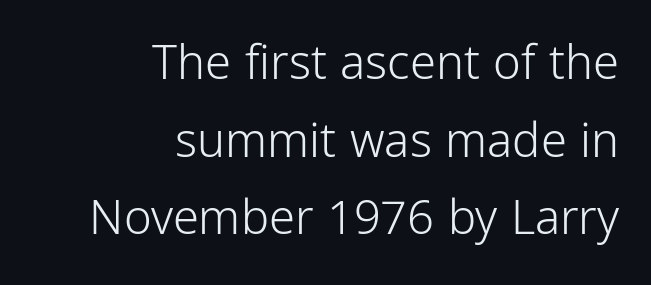
Q: Is the text bold? A: No.
Q: Is the text italic (slanted)? A: No, it is upright.
Q: Is the typeface a serif or a sans-serif typeface? A: Sans-serif.
Q: Is the text underlined? A: No.
Q: How is the paragraph aligned? A: Right-aligned.
Q: Is the spacing between letters normal or unusually wide? A: Normal.
Q: Is the spacing between lines tight, normal or loose? A: Normal.
Q: Width (condensed, normal, or wide)? A: Condensed.
Q: Stroke contrast? A: Low.
Q: x-height? A: Medium.
Q: Monospaced? A: No.
